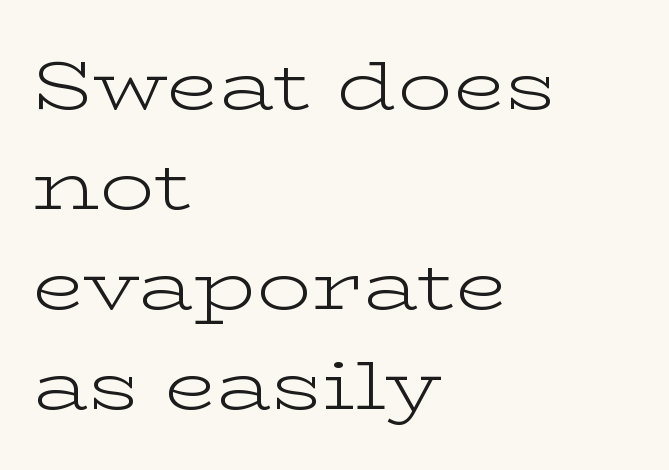
Posture: upright roman. You could not count columns in this text — the font is proportionally spaced. The paragraph shown leans on its left margin. The block of text has a typical density, with ordinary space between rows. The font sits on the lighter half of the weight spectrum, regular included.
